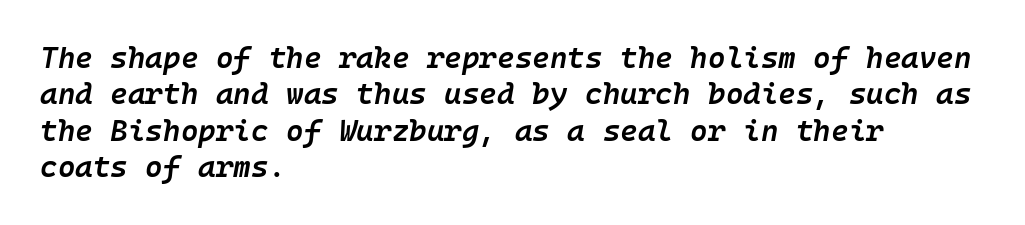
The image shows 30 px semibold type, italic (leaning right); set left-aligned, line spacing 1.21x, normal letter spacing, not underlined; low stroke contrast and a medium x-height.
